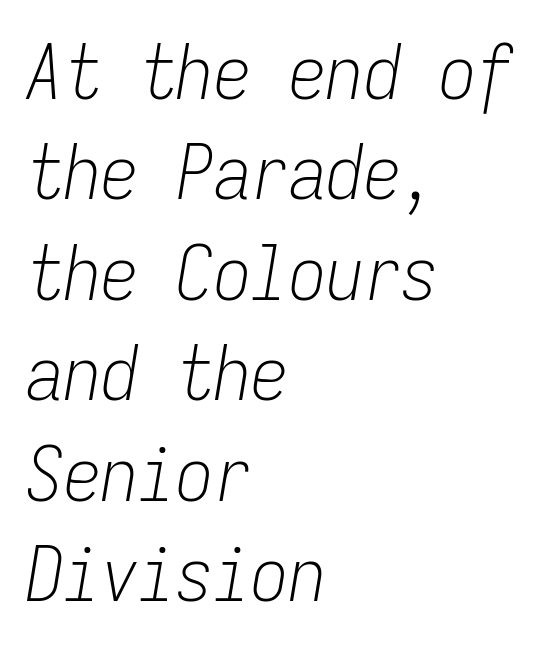
Q: Is the text bold? A: No.
Q: Is the text italic (slanted)? A: Yes, it leans right by about 9 degrees.
Q: Is the text underlined? A: No.
Q: How is the paragraph aligned? A: Left-aligned.
Q: Is the spacing between letters normal or unusually wide? A: Normal.
Q: Is the spacing between lines tight, normal or loose? A: Normal.
Q: Width (condensed, normal, or wide)? A: Condensed.
Q: Stroke contrast? A: Low.
Q: x-height? A: Medium.
Q: Monospaced? A: Yes.
